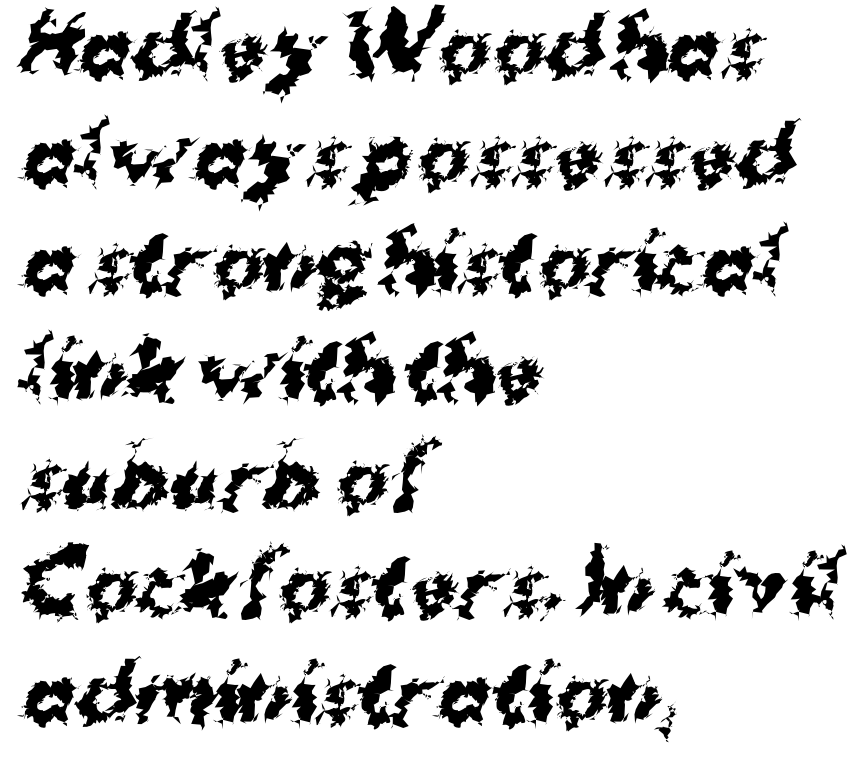
Q: Is the text bold? A: Yes.
Q: Is the typeface a serif or a sans-serif typeface? A: Sans-serif.
Q: Is the text underlined? A: No.
Q: How is the paragraph aligned? A: Left-aligned.
Q: Is the spacing between letters normal or unusually wide? A: Normal.
Q: Is the spacing between lines tight, normal or loose? A: Normal.
Q: Width (condensed, normal, or wide)? A: Normal.
Q: Stroke contrast? A: Medium.
Q: x-height? A: Medium.
Q: Monospaced? A: No.
